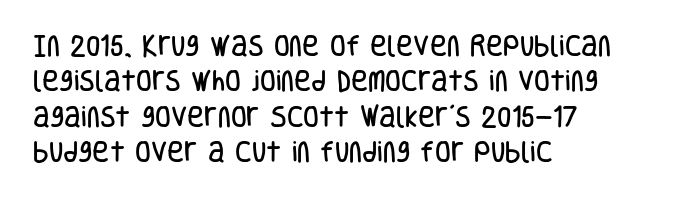
The image shows 23 px text type, upright; set left-aligned, normal line spacing (1.54x), normal letter spacing, not underlined.
